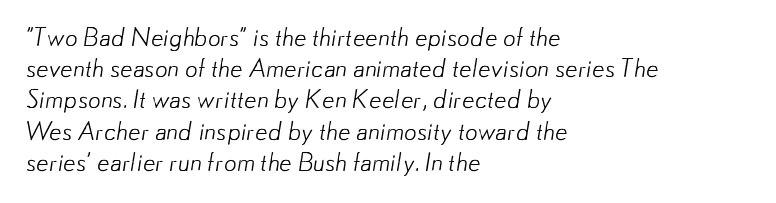
The passage shown is not bold in any degree. Rule under the text: the space is simply empty. Rows of type keep a routine distance in the vertical direction. Short note: letters normally spaced. The lines are quadded left.
